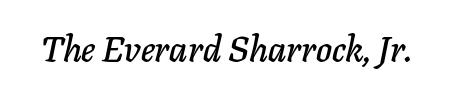
The image shows 36 px text type, italic (leaning right); set normal letter spacing, not underlined; low stroke contrast and a medium x-height.
